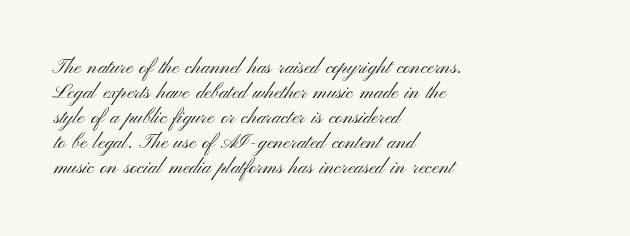
Q: Is the text bold? A: No.
Q: Is the text italic (slanted)? A: Yes.
Q: Is the text underlined? A: No.
Q: How is the paragraph aligned? A: Left-aligned.
Q: Is the spacing between letters normal or unusually wide? A: Normal.
Q: Is the spacing between lines tight, normal or loose? A: Normal.
